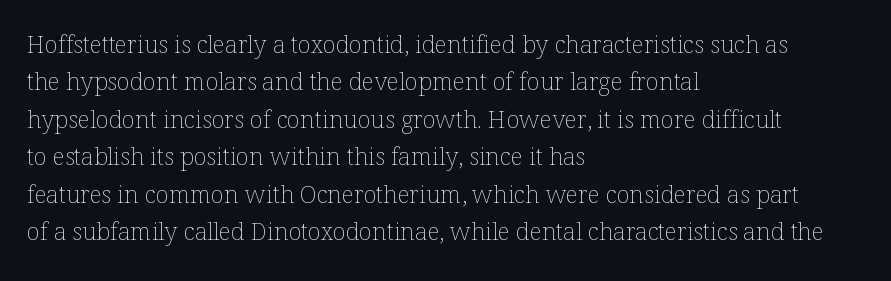
The image shows 24 px text type, upright; set left-aligned, normal line spacing (1.56x), normal letter spacing, not underlined.
